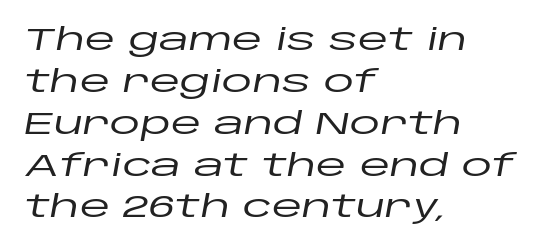
Here the designer chose a conventional face with non-uniform glyph widths. The lettering tilts uniformly, giving the passage an italic look. A clean baseline with only descenders dipping below it. The gaps between neighbouring characters are ordinary and unremarkable. How would I describe the line gaps? Plain and ordinary. This rendering uses left alignment, leaving the right contour irregular.
